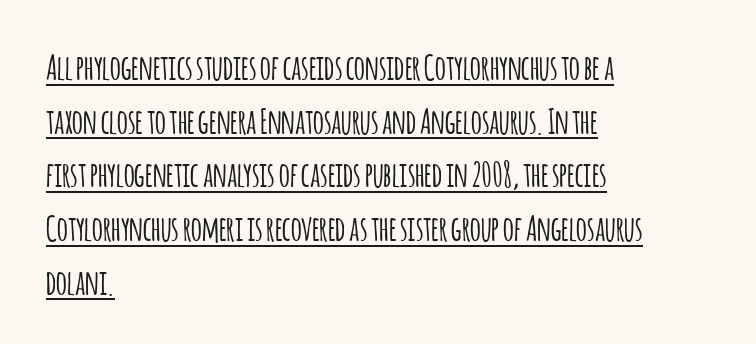
Q: Is the text italic (slanted)? A: No, it is upright.
Q: Is the typeface a serif or a sans-serif typeface? A: Sans-serif.
Q: Is the text underlined? A: Yes.
Q: How is the paragraph aligned? A: Left-aligned.
Q: Is the spacing between letters normal or unusually wide? A: Normal.
Q: Is the spacing between lines tight, normal or loose? A: Normal.
Q: Width (condensed, normal, or wide)? A: Condensed.
Q: Stroke contrast? A: Low.
Q: x-height? A: Large.
Q: Monospaced? A: No.
